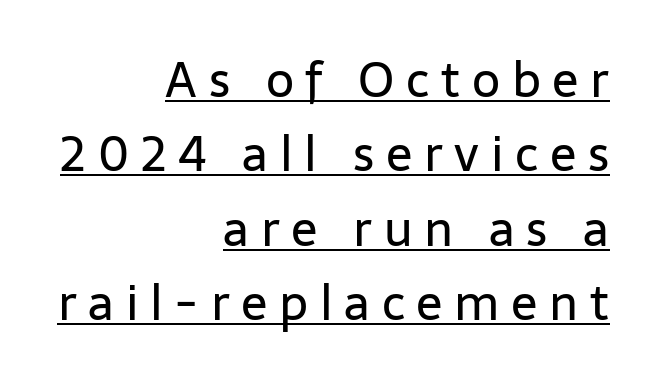
The image shows 49 px regular-weight sans-serif type, upright; set right-aligned, normal line spacing (1.52x), unusually wide letter spacing (+0.24 em), underlined; low stroke contrast and a medium x-height.
